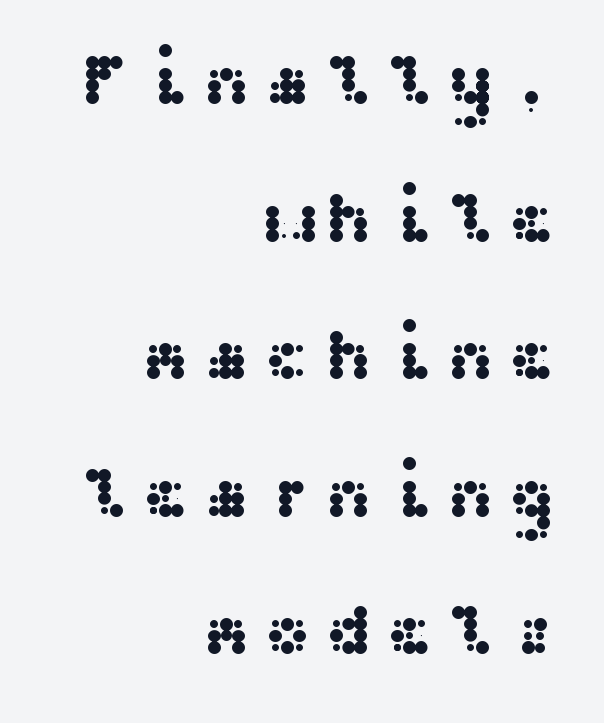
{"serif": "no", "italic": "no", "width": "wide", "stroke_contrast": "medium", "x_height": "medium", "underline": "no", "align": "right", "line_spacing": "loose", "line_spacing_ratio": 1.91, "glyph_px": 72}
